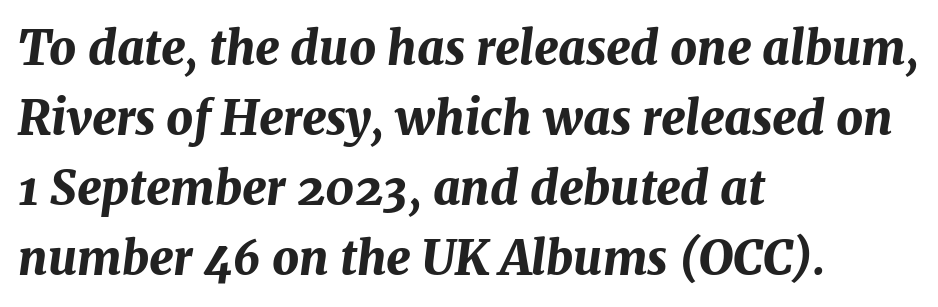
{"italic": "yes", "lean": "right", "slant_degrees": 7, "bold": "yes", "weight": "bold", "width": "normal", "stroke_contrast": "medium", "x_height": "medium", "monospaced": "no", "underline": "no", "align": "left", "line_spacing": "normal", "line_spacing_ratio": 1.49, "letter_spacing": "normal", "letter_spacing_em": 0.0, "glyph_px": 47}
